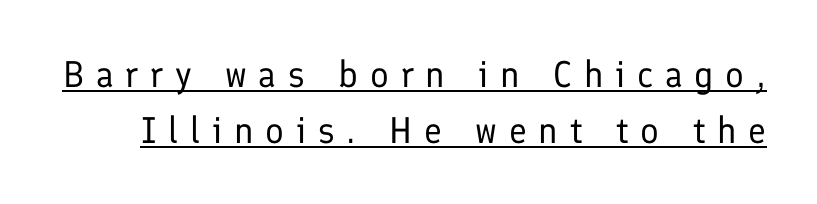
This rendering features underlined lettering. Spacing verdict: proportional, widths tailored to each character. Stroke thickness stays within the range of a standard reading face or lighter. Are there feet on the stems? There aren't — it's a sans. Horizontal bands of white between lines are of average thickness.
